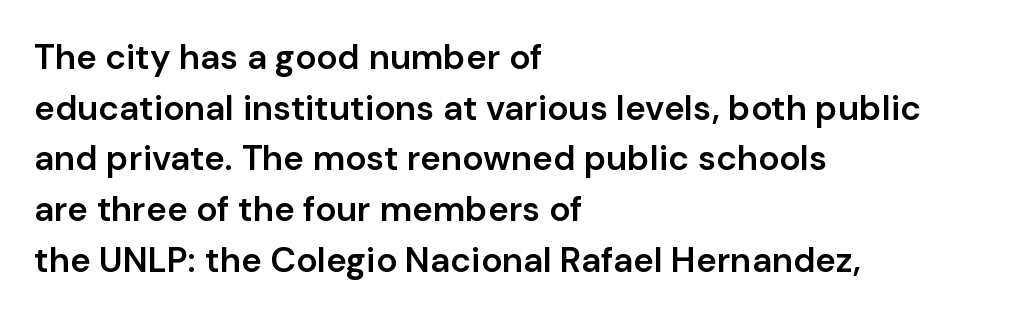
The glyphs in this specimen are sans serif. Ordinary non-slanted type is in use. Clear beneath every line of the passage. This sample has the flowing, uneven cadence of proportional lettering. The horizontal fit of the characters is conventional and even.
